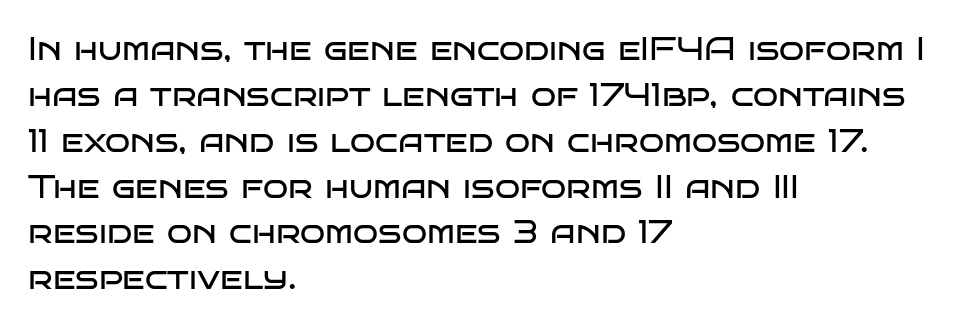
Q: Is the text bold? A: No.
Q: Is the text italic (slanted)? A: No, it is upright.
Q: Is the typeface a serif or a sans-serif typeface? A: Sans-serif.
Q: Is the text underlined? A: No.
Q: How is the paragraph aligned? A: Left-aligned.
Q: Is the spacing between letters normal or unusually wide? A: Normal.
Q: Is the spacing between lines tight, normal or loose? A: Normal.
Q: Width (condensed, normal, or wide)? A: Wide.
Q: Stroke contrast? A: Low.
Q: x-height? A: Large.
Q: Monospaced? A: No.
